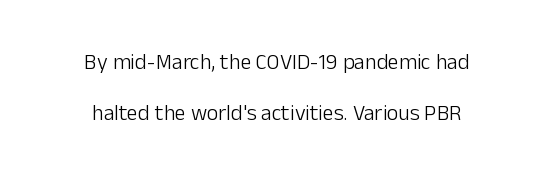
Q: Is the text bold? A: No.
Q: Is the text italic (slanted)? A: No, it is upright.
Q: Is the text underlined? A: No.
Q: How is the paragraph aligned? A: Centered.
Q: Is the spacing between letters normal or unusually wide? A: Normal.
Q: Is the spacing between lines tight, normal or loose? A: Loose.
